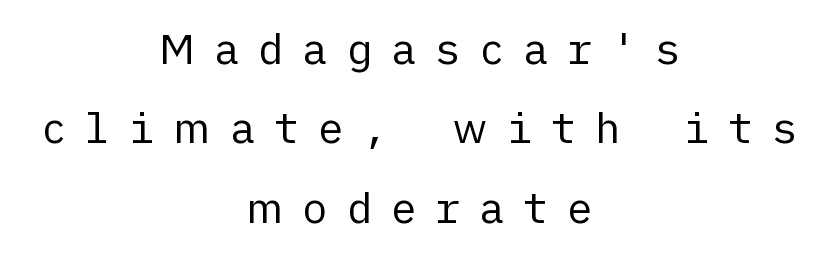
The image shows 42 px regular-weight sans-serif type, upright; set centered, line spacing 1.89x, unusually wide letter spacing (+0.45 em), not underlined; low stroke contrast and a medium x-height.
